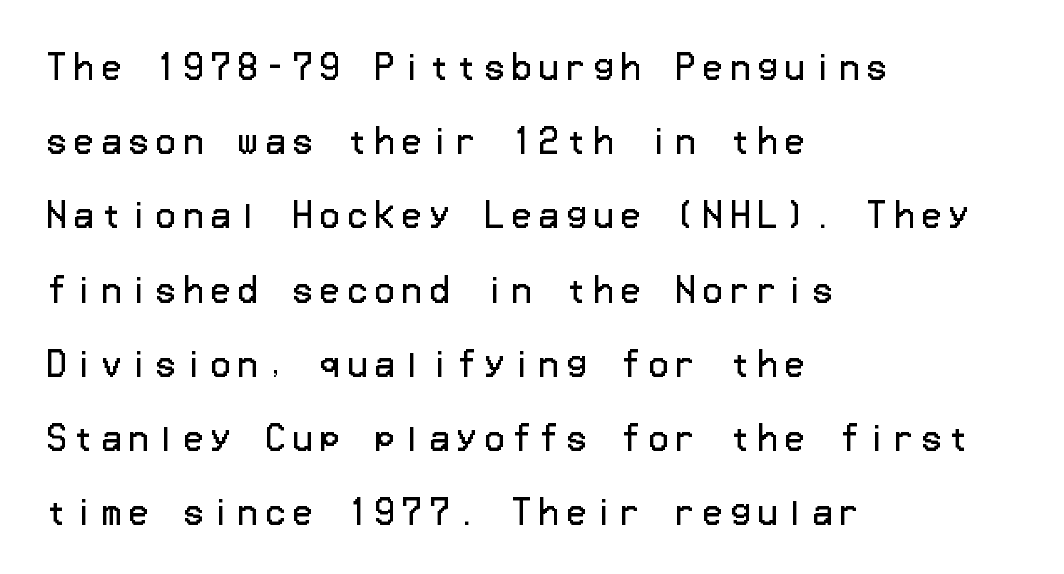
The image shows 32 px regular-weight sans-serif type, upright; set left-aligned, loose line spacing (2.32x), unusually wide letter spacing (+0.25 em), not underlined; low stroke contrast and a medium x-height.
